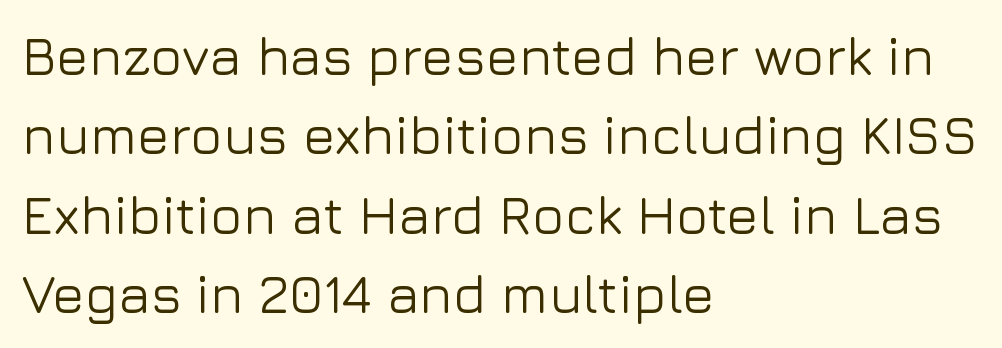
Each letter keeps its own natural width here, so spacing adapts to shape. The foot of each line stays bare and open. I'd call this a sans setting — the letters go barefoot. Line beginnings align vertically; line endings do not. This is roman type, the default non-slanted kind. The line-height multiplier appears to be the usual default.
